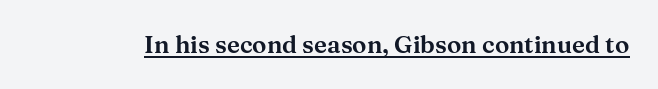
Q: Is the text italic (slanted)? A: No, it is upright.
Q: Is the text underlined? A: Yes.
Q: Is the spacing between letters normal or unusually wide? A: Normal.
